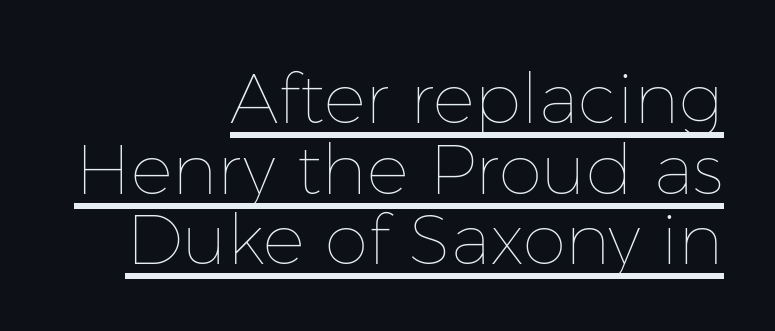
The image shows 70 px thin type, upright; set right-aligned, tight line spacing (1.01x), normal letter spacing, underlined; low stroke contrast and a medium x-height.
